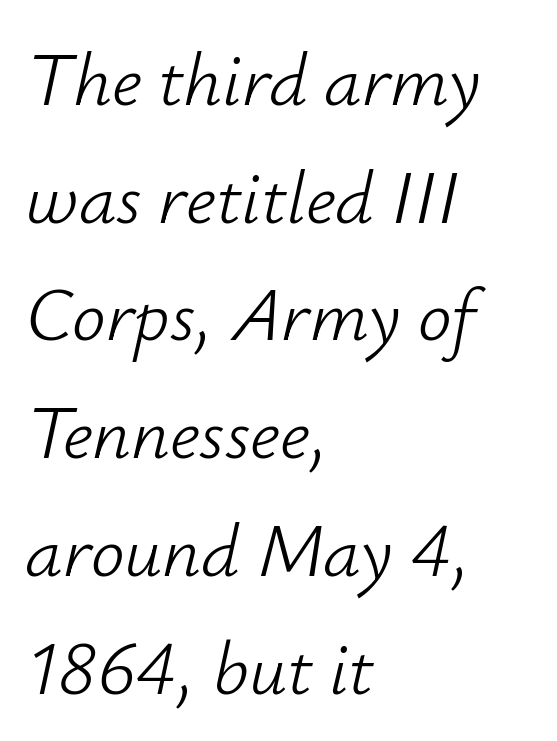
{"italic": "yes", "lean": "right", "slant_degrees": 12, "bold": "no", "weight": "light", "width": "normal", "stroke_contrast": "low", "x_height": "small", "monospaced": "no", "underline": "no", "align": "left", "line_spacing": "normal", "line_spacing_ratio": 1.57, "letter_spacing": "normal", "letter_spacing_em": 0.0, "glyph_px": 75}
